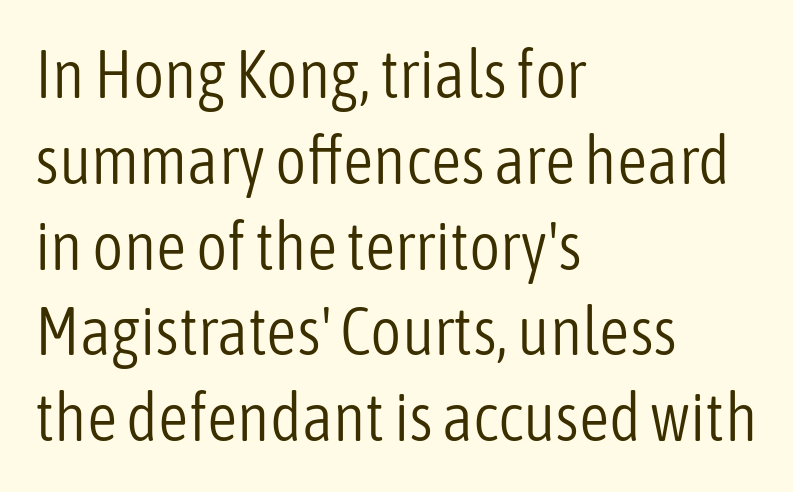
Serif or sans? Sans — the stroke terminals are bare. This sample uses an upright cut, with every glyph sitting square on the baseline. Compared with typical paragraphs, the rows here are spaced about the same. Stem width sits at or under what a default text font uses. A student would call this left alignment; a typographer would say flush left, rag right.
